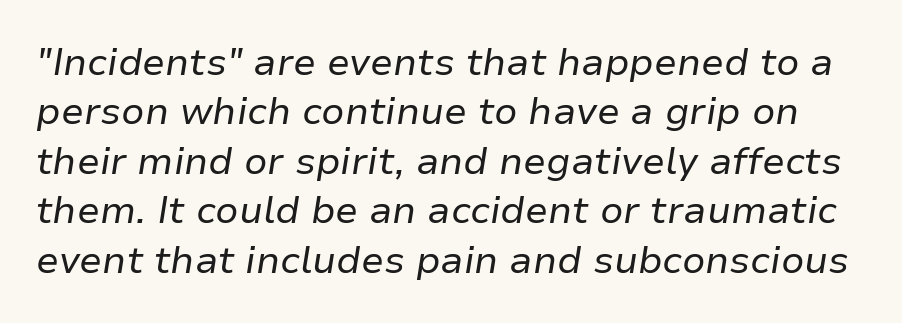
{"italic": "yes", "lean": "right", "slant_degrees": 9, "bold": "no", "weight": "regular", "width": "normal", "stroke_contrast": "low", "x_height": "medium", "monospaced": "no", "underline": "no", "line_spacing": "normal", "line_spacing_ratio": 1.3, "letter_spacing": "normal", "letter_spacing_em": 0.0, "glyph_px": 38}
